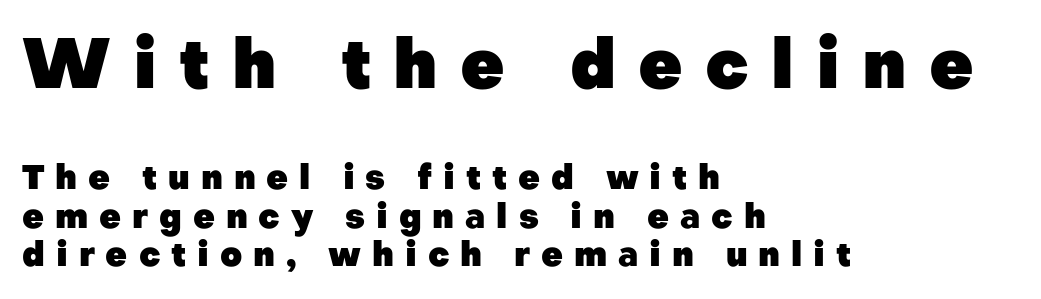
The gap between lines stays unmarked. Reading down the column, the eye jumps only a short way to each next line. The rendering uses natural spacing where letterforms have individual widths. A student would call this left alignment; a typographer would say flush left, rag right.
